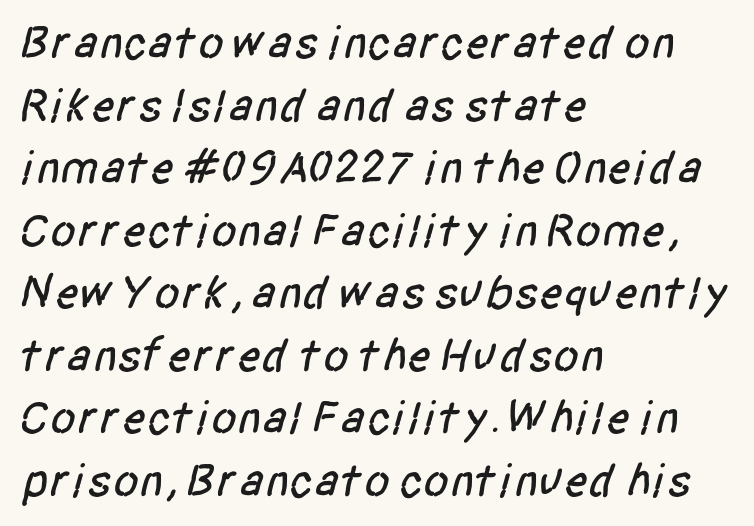
{"serif": "no", "width": "condensed", "stroke_contrast": "low", "x_height": "large", "monospaced": "no", "underline": "no", "align": "left", "line_spacing": "normal", "line_spacing_ratio": 1.33, "letter_spacing": "normal", "letter_spacing_em": 0.0, "glyph_px": 47}
